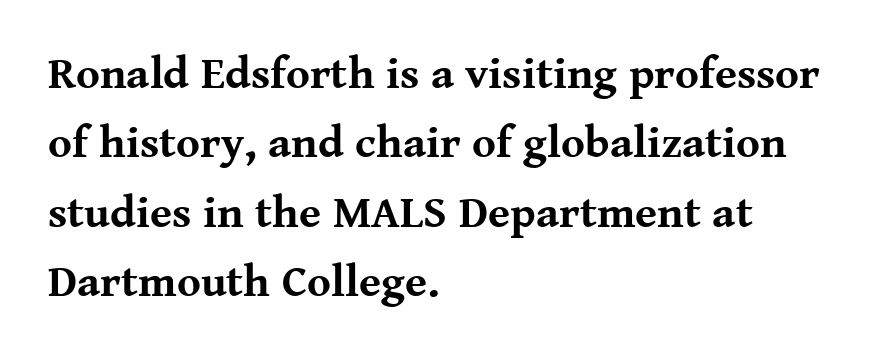
Q: Is the text bold? A: Yes.
Q: Is the text italic (slanted)? A: No, it is upright.
Q: Is the typeface a serif or a sans-serif typeface? A: Serif.
Q: Is the text underlined? A: No.
Q: How is the paragraph aligned? A: Left-aligned.
Q: Is the spacing between letters normal or unusually wide? A: Normal.
Q: Is the spacing between lines tight, normal or loose? A: Normal.
Q: Width (condensed, normal, or wide)? A: Normal.
Q: Stroke contrast? A: Medium.
Q: x-height? A: Medium.
Q: Monospaced? A: No.
